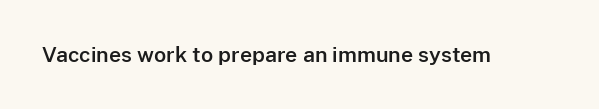
Every character sits straight up, as roman type does. The string is rendered with underlining switched off. Students, note that the glyphs here touch the page at normal intervals.
